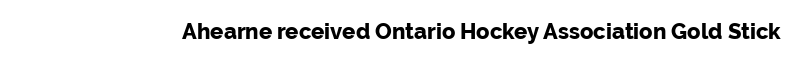
{"italic": "no", "bold": "yes", "underline": "no", "letter_spacing": "normal", "letter_spacing_em": 0.0, "glyph_px": 22}
